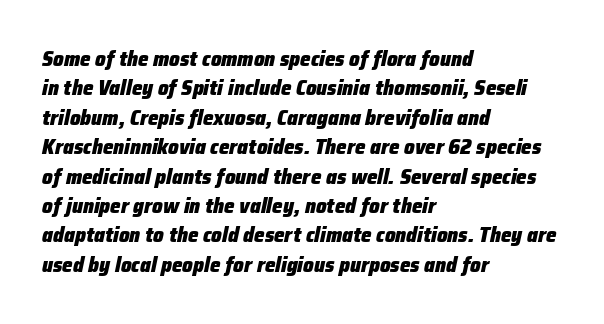
The image shows 21 px bold type, italic (leaning right); set left-aligned, normal line spacing (1.4x), normal letter spacing, not underlined.
